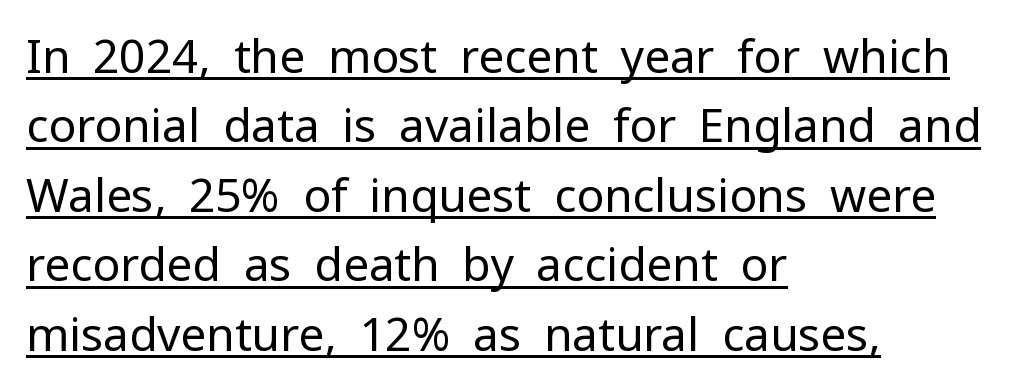
The image shows 46 px regular-weight sans-serif type, upright; set left-aligned, normal line spacing (1.51x), normal letter spacing, underlined; low stroke contrast and a medium x-height.
